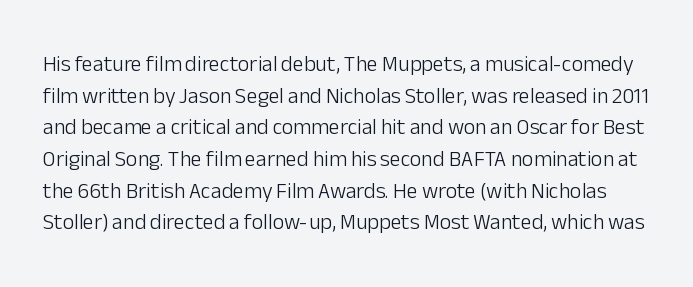
The image shows 22 px text type, upright; set normal line spacing (1.44x), normal letter spacing, not underlined.
